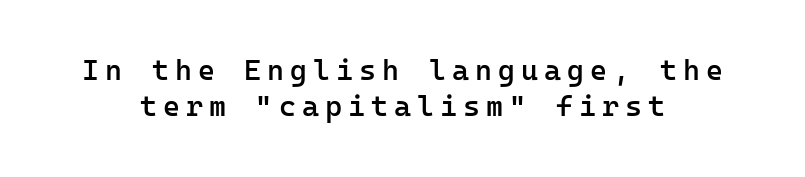
{"serif": "no", "italic": "no", "bold": "semi", "weight": "semibold", "width": "normal", "stroke_contrast": "low", "x_height": "medium", "monospaced": "yes", "underline": "no", "align": "center", "line_spacing": "normal", "line_spacing_ratio": 1.25, "letter_spacing": "wide", "letter_spacing_em": 0.21, "glyph_px": 29}
